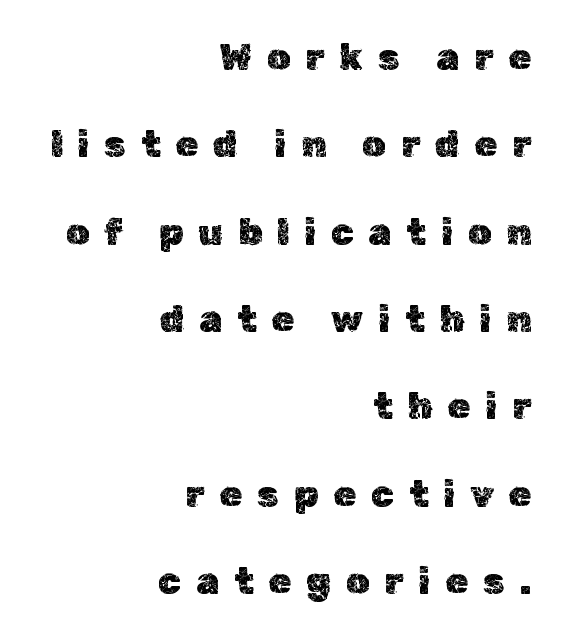
The rendering uses natural spacing where letterforms have individual widths. No word sits above an underline. Notice the wide empty band between every row — that's loose leading. A typesetter would mark this as roman, not italic.
